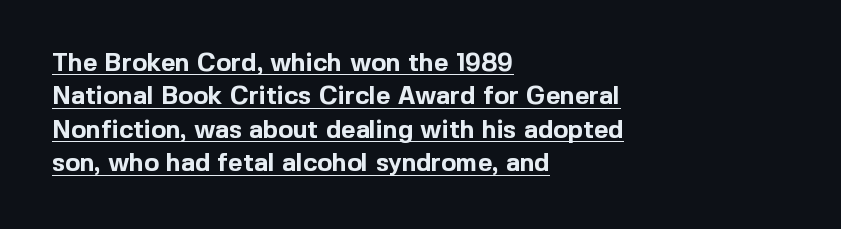
{"italic": "no", "bold": "yes", "underline": "yes", "align": "left", "line_spacing": "normal", "line_spacing_ratio": 1.34, "letter_spacing": "normal", "letter_spacing_em": 0.0, "glyph_px": 25}
